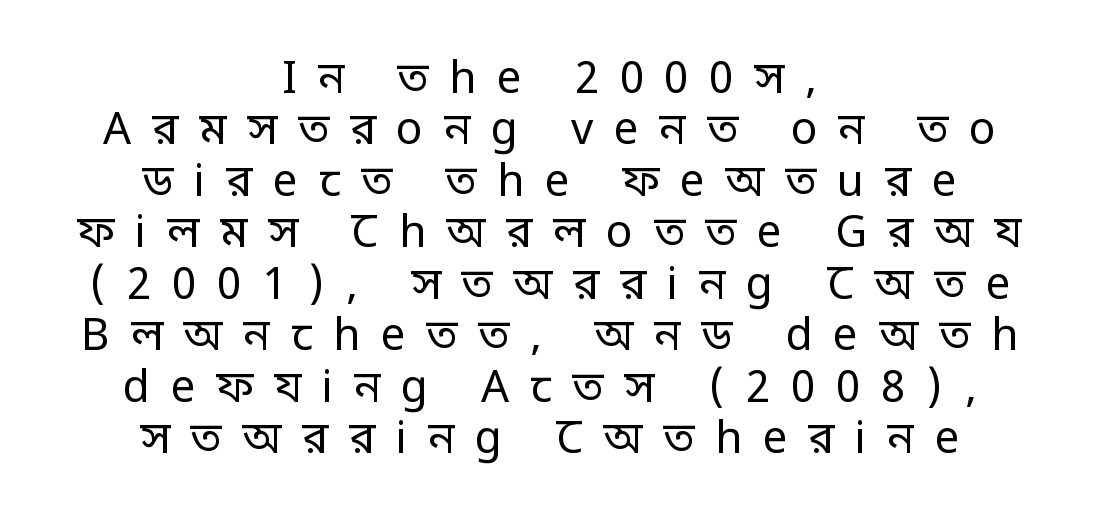
{"serif": "no", "italic": "no", "bold": "no", "weight": "regular", "width": "condensed", "stroke_contrast": "low", "monospaced": "no", "underline": "no", "align": "center", "line_spacing_ratio": 1.17, "letter_spacing": "wide", "letter_spacing_em": 0.47, "glyph_px": 44}
